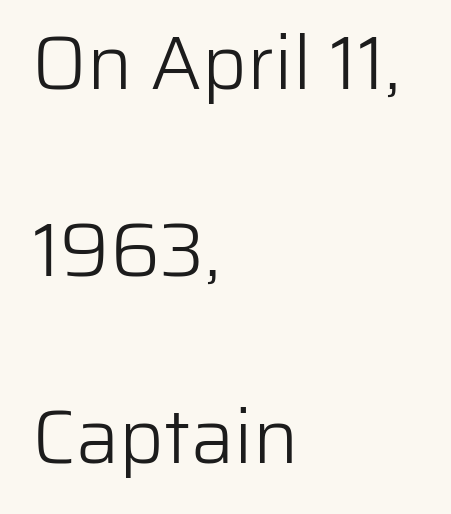
Posture: upright roman. Proportional: the letters do not fall into vertical columns. Look at the tracking — it's just the regular setting, nothing added. Quick note: interline space is abundant. Check where the strokes stop: nothing finishes them off — pure sans.
